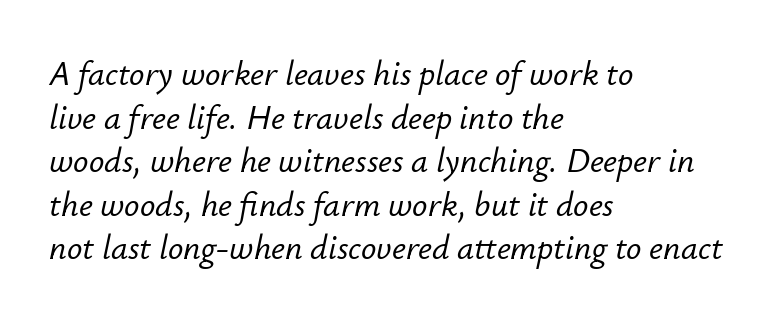
{"italic": "yes", "lean": "right", "slant_degrees": 12, "width": "normal", "stroke_contrast": "low", "x_height": "small", "monospaced": "no", "underline": "no", "align": "left", "line_spacing": "normal", "line_spacing_ratio": 1.28, "letter_spacing": "normal", "letter_spacing_em": 0.0, "glyph_px": 34}
